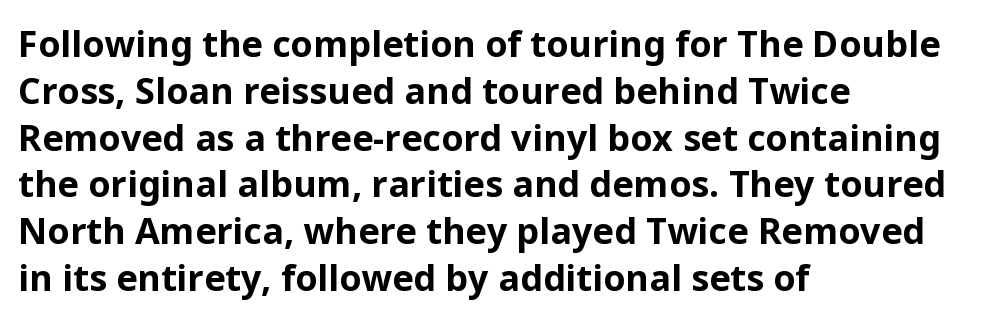
The image shows 36 px bold sans-serif type, upright; set left-aligned, normal line spacing (1.3x), normal letter spacing, not underlined; low stroke contrast and a medium x-height.
